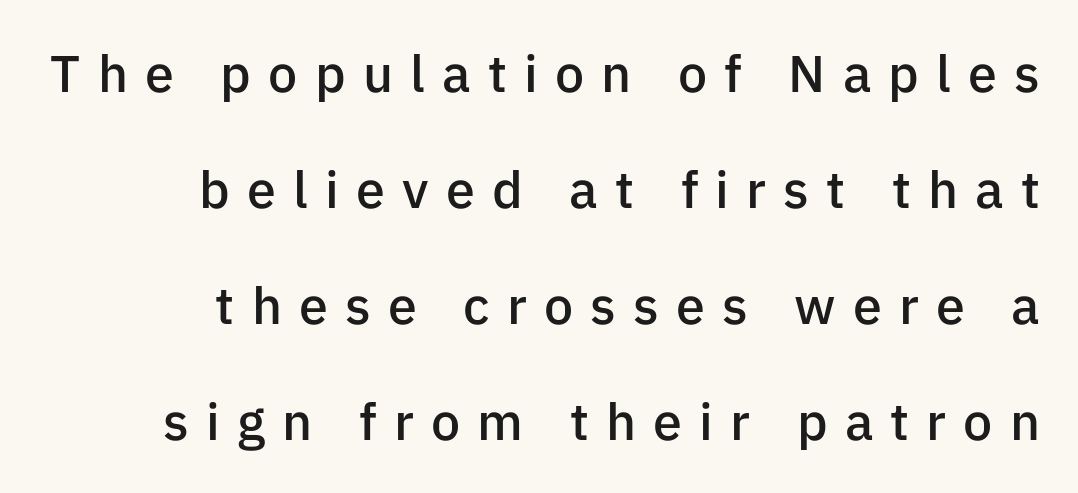
{"serif": "no", "italic": "no", "bold": "semi", "weight": "semibold", "width": "normal", "stroke_contrast": "low", "x_height": "medium", "monospaced": "no", "underline": "no", "align": "right", "line_spacing": "loose", "line_spacing_ratio": 2.23, "letter_spacing": "wide", "letter_spacing_em": 0.33, "glyph_px": 52}
